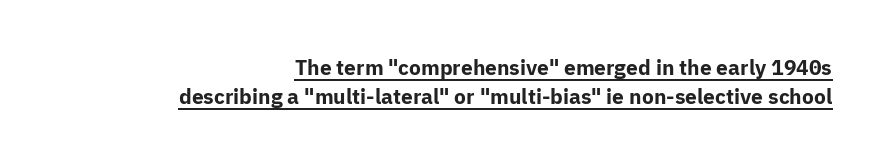
The image shows 21 px bold type, upright; set right-aligned, normal line spacing (1.39x), normal letter spacing, underlined.
